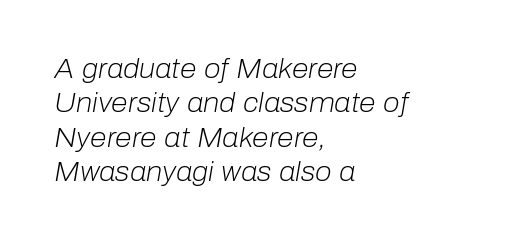
The image shows 27 px text type, italic (leaning right); set left-aligned, normal line spacing (1.27x), normal letter spacing, not underlined.
